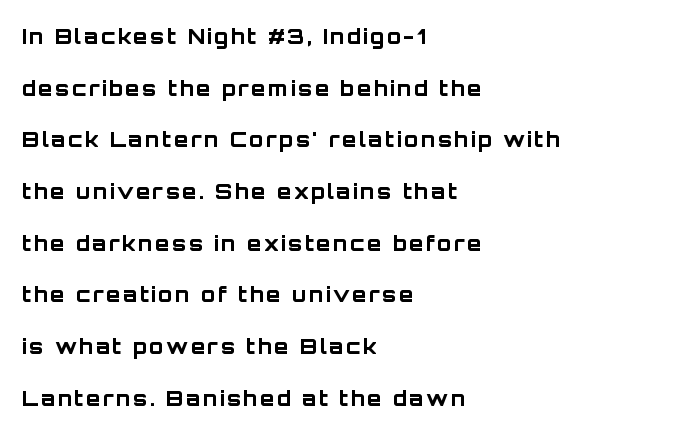
The image shows 21 px bold type, upright; set left-aligned, loose line spacing (2.46x), not underlined.
